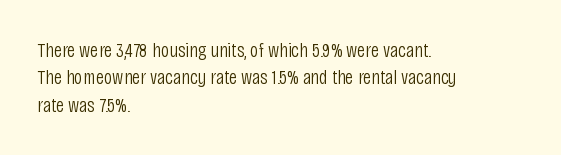
{"italic": "no", "bold": "no", "underline": "no", "align": "left", "line_spacing": "normal", "line_spacing_ratio": 1.3, "letter_spacing": "normal", "letter_spacing_em": 0.0, "glyph_px": 21}
